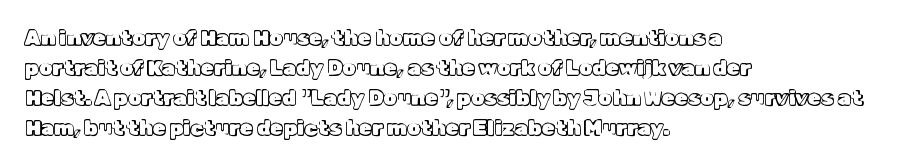
Q: Is the text italic (slanted)? A: No, it is upright.
Q: Is the text underlined? A: No.
Q: How is the paragraph aligned? A: Left-aligned.
Q: Is the spacing between letters normal or unusually wide? A: Normal.
Q: Is the spacing between lines tight, normal or loose? A: Normal.
